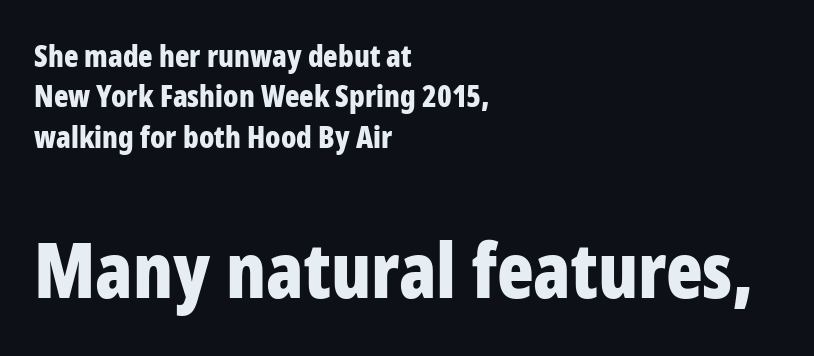
Whoever set this chose a conventional vertical rhythm. Character widths vary here, with narrow letters taking less room than wide ones. The letterforms sit shoulder to shoulder at normal distance. Italic? Not at all — the glyphs are vertical.
